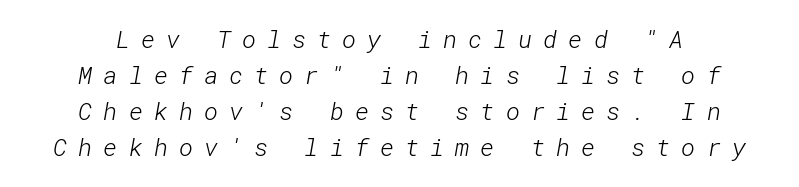
Q: Is the text bold? A: No.
Q: Is the text underlined? A: No.
Q: Is the spacing between letters normal or unusually wide? A: Unusually wide.
Q: Is the spacing between lines tight, normal or loose? A: Normal.
